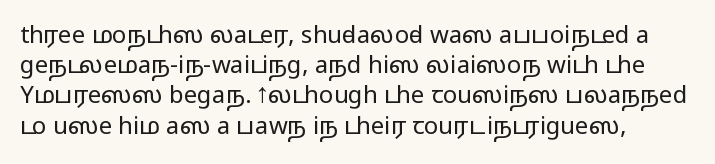
The image shows 24 px text type, upright; set left-aligned, normal line spacing (1.26x), normal letter spacing, not underlined.
